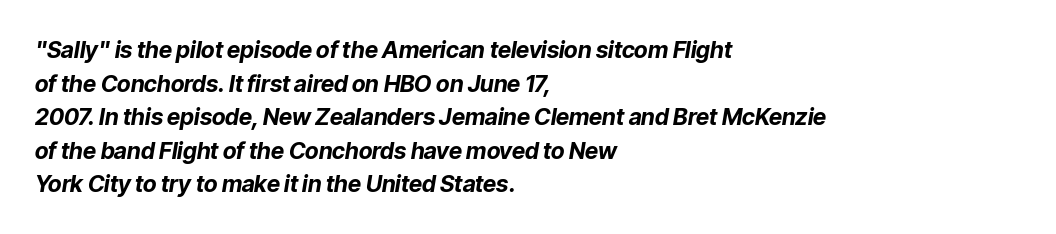
The image shows 23 px bold type, italic (leaning right); set left-aligned, normal line spacing (1.46x), normal letter spacing, not underlined.
